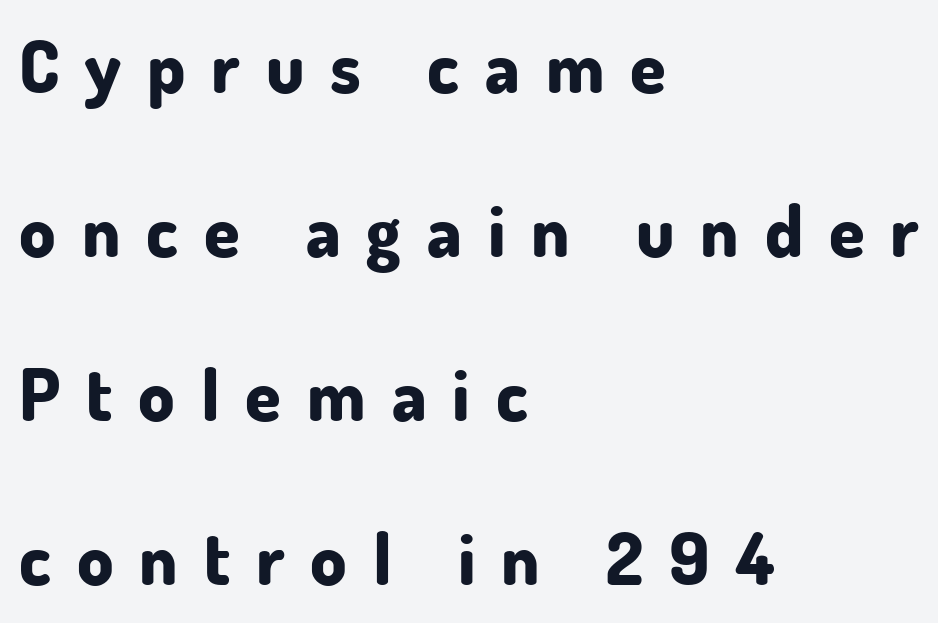
Its strokes are broad and dark, the hallmark of bold type. The rendering uses natural spacing where letterforms have individual widths. Quick note: interline space is abundant. Glyph-to-glyph distance is far greater than everyday printed text.
